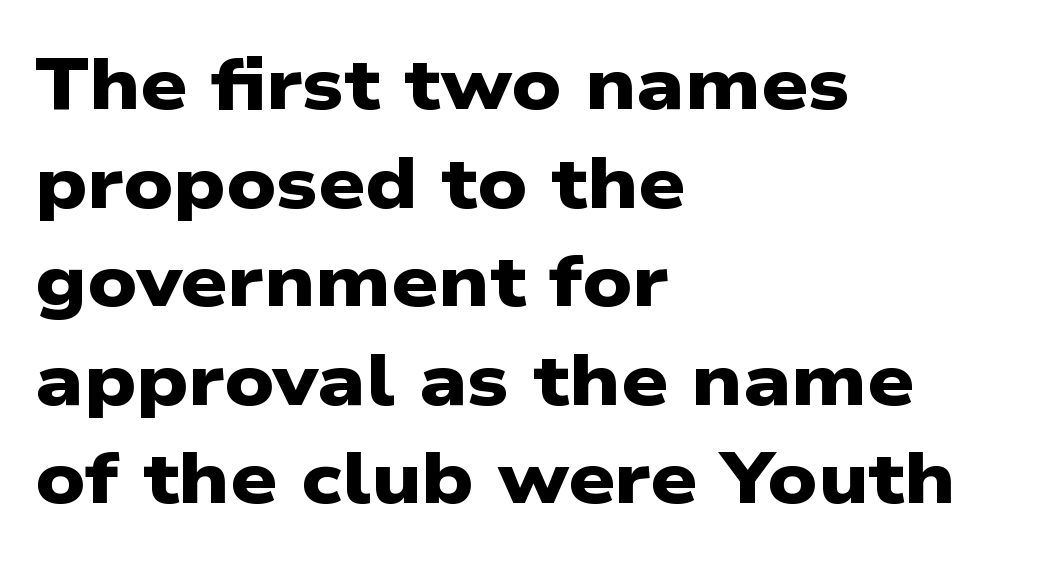
The tracking reads as untouched default to a designer's eye. Font category for this specimen: sans-serif. Vertically, the passage feels balanced, rows spaced as you'd expect. The space beneath each line is pristine and unruled.
